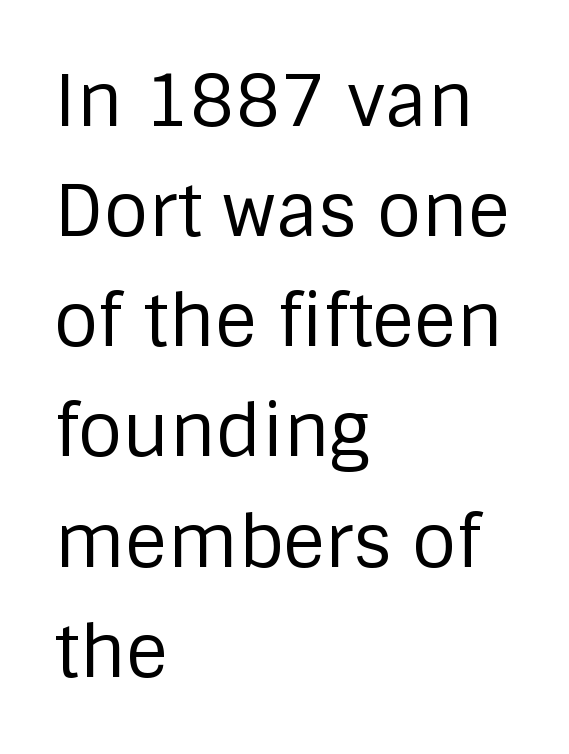
Q: Is the text bold? A: No.
Q: Is the text italic (slanted)? A: No, it is upright.
Q: Is the typeface a serif or a sans-serif typeface? A: Sans-serif.
Q: Is the text underlined? A: No.
Q: How is the paragraph aligned? A: Left-aligned.
Q: Is the spacing between letters normal or unusually wide? A: Normal.
Q: Is the spacing between lines tight, normal or loose? A: Normal.
Q: Width (condensed, normal, or wide)? A: Normal.
Q: Stroke contrast? A: Low.
Q: x-height? A: Large.
Q: Monospaced? A: No.
